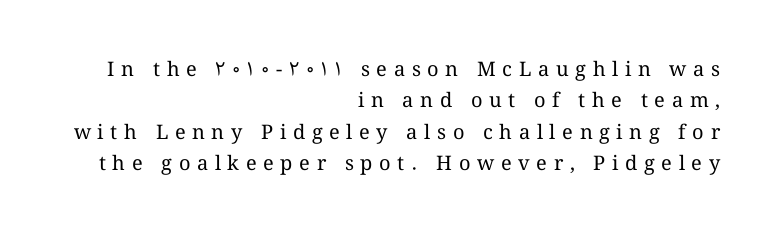
The image shows 20 px text type, upright; set right-aligned, normal line spacing (1.57x), unusually wide letter spacing (+0.33 em), not underlined.
